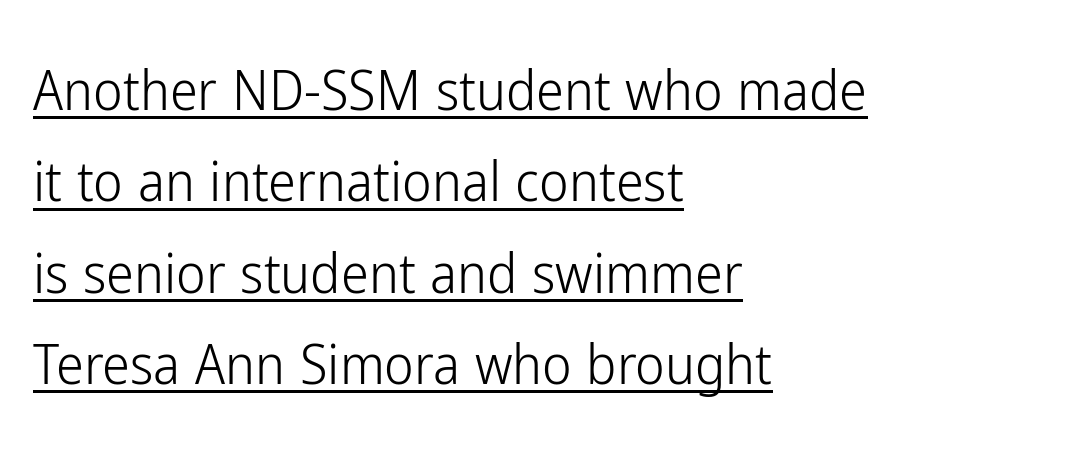
{"serif": "no", "italic": "no", "bold": "no", "weight": "light", "width": "condensed", "stroke_contrast": "low", "x_height": "medium", "monospaced": "no", "underline": "yes", "align": "left", "line_spacing": "normal", "line_spacing_ratio": 1.63, "letter_spacing": "normal", "letter_spacing_em": 0.0, "glyph_px": 56}
